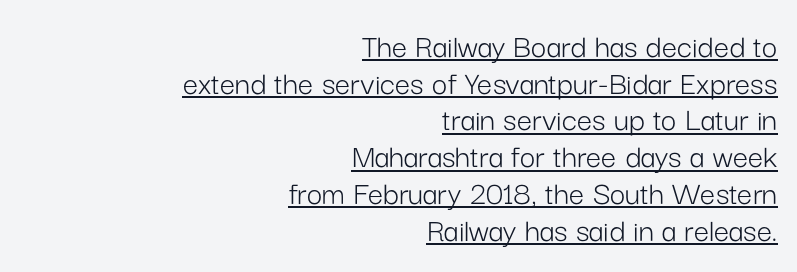
No extra ink here — the face is not bold. You can tell from the bare stems that sans-serif type was used. Is the letter spacing exaggerated? No — it looks like the ordinary default. The passage shown is typed in a proportional face where columns would drift.
